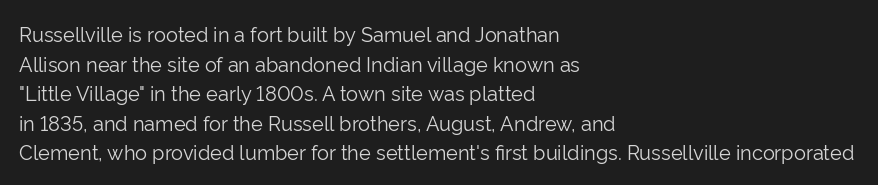
The image shows 20 px text type, upright; set left-aligned, normal line spacing (1.48x), normal letter spacing, not underlined.
